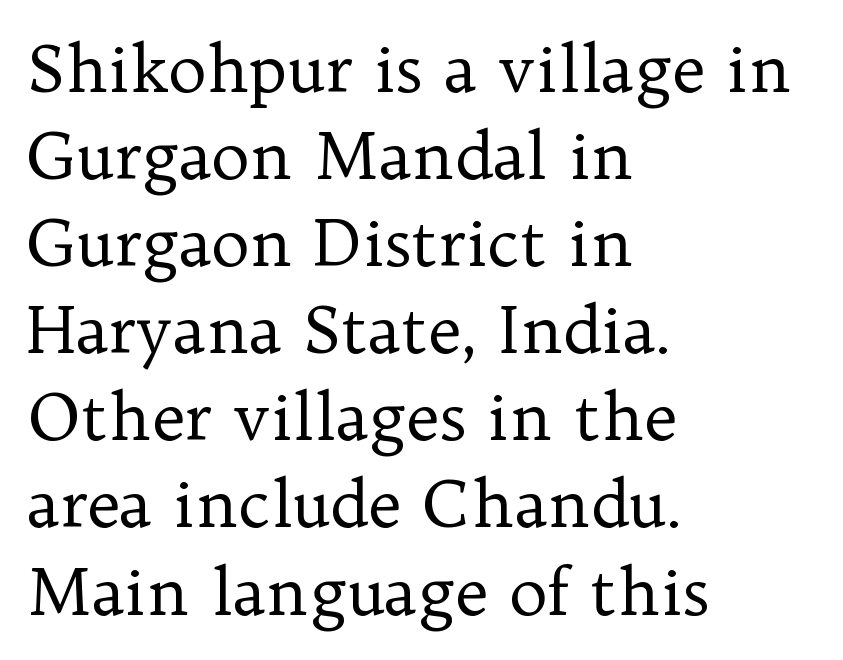
{"serif": "yes", "italic": "no", "bold": "no", "weight": "regular", "width": "normal", "stroke_contrast": "low", "x_height": "medium", "monospaced": "no", "underline": "no", "align": "left", "line_spacing": "normal", "line_spacing_ratio": 1.34, "letter_spacing": "normal", "letter_spacing_em": 0.0, "glyph_px": 65}
